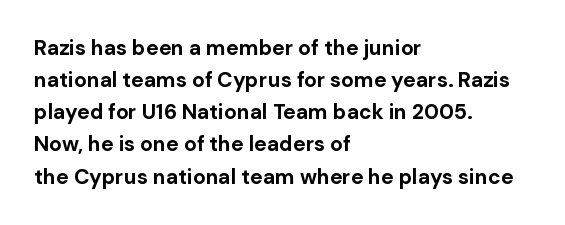
{"italic": "no", "bold": "yes", "underline": "no", "align": "left", "line_spacing": "normal", "line_spacing_ratio": 1.53, "letter_spacing": "normal", "letter_spacing_em": 0.0, "glyph_px": 21}
